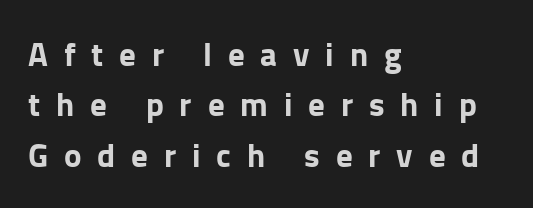
Q: Is the text bold? A: Yes.
Q: Is the text italic (slanted)? A: No, it is upright.
Q: Is the typeface a serif or a sans-serif typeface? A: Sans-serif.
Q: Is the text underlined? A: No.
Q: How is the paragraph aligned? A: Left-aligned.
Q: Is the spacing between letters normal or unusually wide? A: Unusually wide.
Q: Is the spacing between lines tight, normal or loose? A: Normal.
Q: Width (condensed, normal, or wide)? A: Normal.
Q: Stroke contrast? A: Low.
Q: x-height? A: Medium.
Q: Monospaced? A: No.
